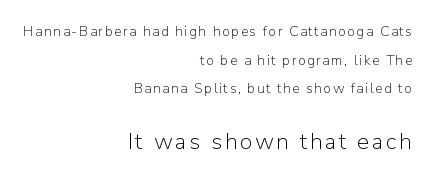
The image shows 23 px text type, upright; set right-aligned, loose line spacing (2.05x), not underlined; the second (bottom) block is 1.64x larger.
